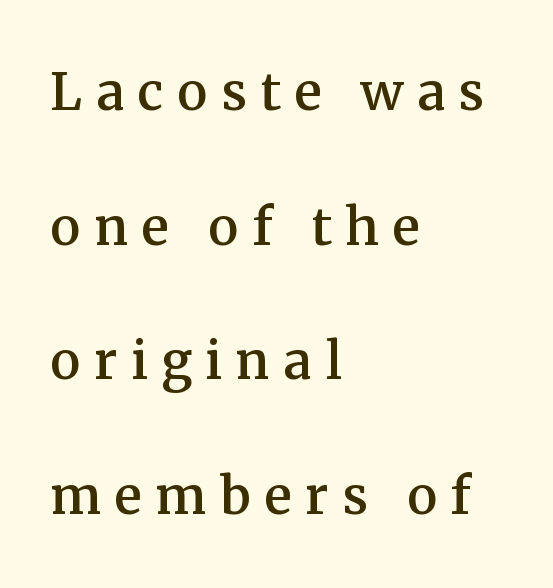
The image shows 69 px serif type, upright; set left-aligned, loose line spacing (1.95x), not underlined; medium stroke contrast and a medium x-height.
